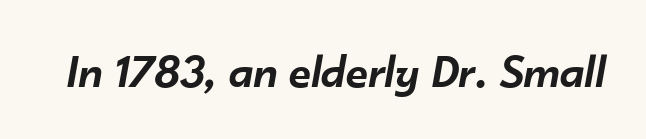
Varying glyph widths throughout — classic text-font behaviour. Heft: intermediate — a semibold. These lines were composed using italics. The foot of each line stays bare and open.
